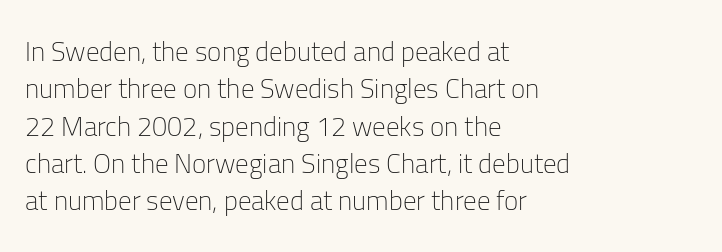
Q: Is the text bold? A: No.
Q: Is the text italic (slanted)? A: No, it is upright.
Q: Is the text underlined? A: No.
Q: How is the paragraph aligned? A: Left-aligned.
Q: Is the spacing between letters normal or unusually wide? A: Normal.
Q: Is the spacing between lines tight, normal or loose? A: Normal.
